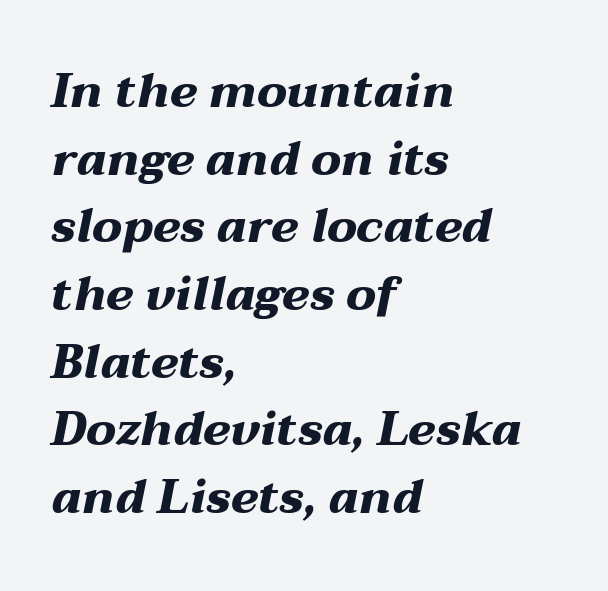
Q: Is the text bold? A: Yes.
Q: Is the text italic (slanted)? A: Yes, it leans right by about 12 degrees.
Q: Is the text underlined? A: No.
Q: How is the paragraph aligned? A: Left-aligned.
Q: Is the spacing between letters normal or unusually wide? A: Normal.
Q: Is the spacing between lines tight, normal or loose? A: Normal.
Q: Width (condensed, normal, or wide)? A: Wide.
Q: Stroke contrast? A: Medium.
Q: x-height? A: Medium.
Q: Monospaced? A: No.
